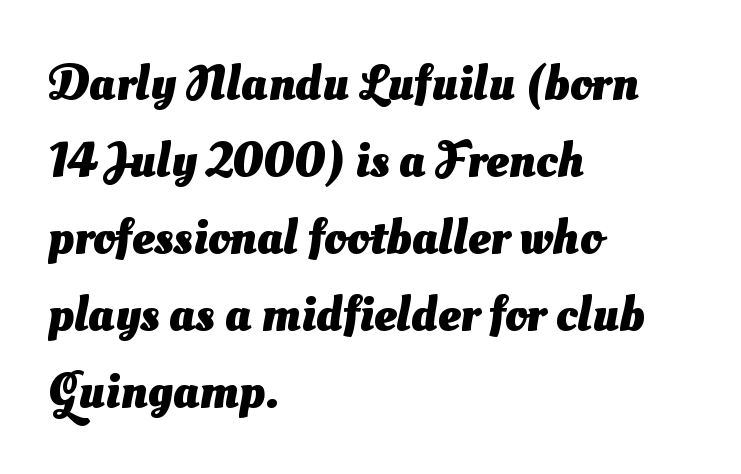
Weight: bold. Compared with a centered layout, this one pins lines to the left instead. The passage shown is typed in a proportional face where columns would drift. Honestly, the row spacing looks completely unremarkable. The rendering shows plain stroke endings on the letterforms — a sans-serif design. The baseline area is clear.
